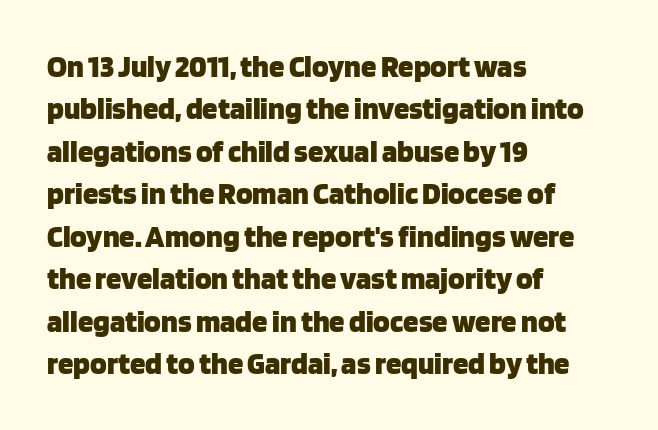
Posture: upright roman. Typographically, this falls in the sans-serif category. Anything drawn beneath the words? Only blank space. The passage shown is typed in a proportional face where columns would drift. Tracking value appears to be zero — textbook default spacing.
